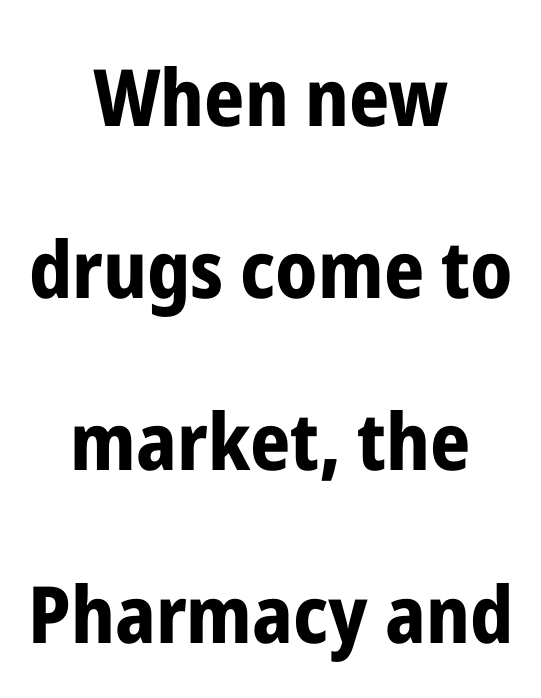
Q: Is the text bold? A: Yes.
Q: Is the text italic (slanted)? A: No, it is upright.
Q: Is the typeface a serif or a sans-serif typeface? A: Sans-serif.
Q: Is the text underlined? A: No.
Q: How is the paragraph aligned? A: Centered.
Q: Is the spacing between letters normal or unusually wide? A: Normal.
Q: Is the spacing between lines tight, normal or loose? A: Loose.
Q: Width (condensed, normal, or wide)? A: Condensed.
Q: Stroke contrast? A: Low.
Q: x-height? A: Medium.
Q: Monospaced? A: No.
